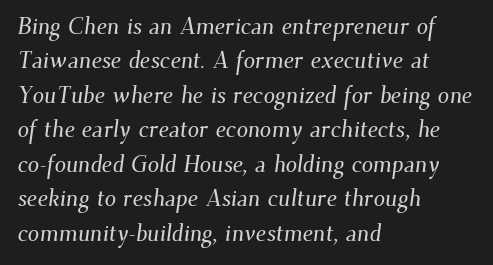
A clean baseline with only descenders dipping below it. Here the glyphs are tracked normally, forming tight word shapes. The typesetter chose a ragged-right arrangement here. Normally led — the rows are evenly, conventionally spaced.
